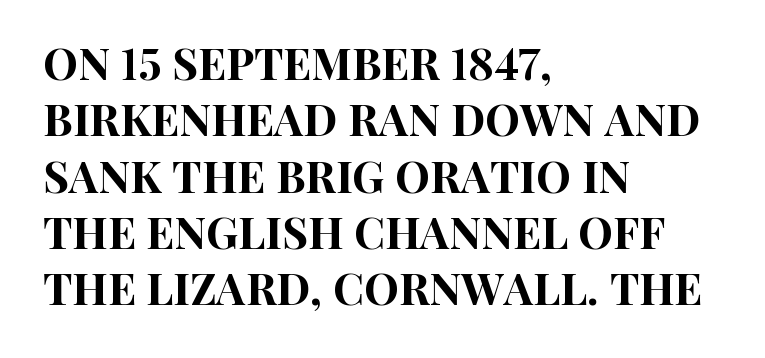
{"serif": "no", "italic": "no", "width": "condensed", "stroke_contrast": "high", "x_height": "large", "monospaced": "no", "underline": "no", "align": "left", "line_spacing": "normal", "line_spacing_ratio": 1.28, "letter_spacing": "normal", "letter_spacing_em": 0.0, "glyph_px": 44}
